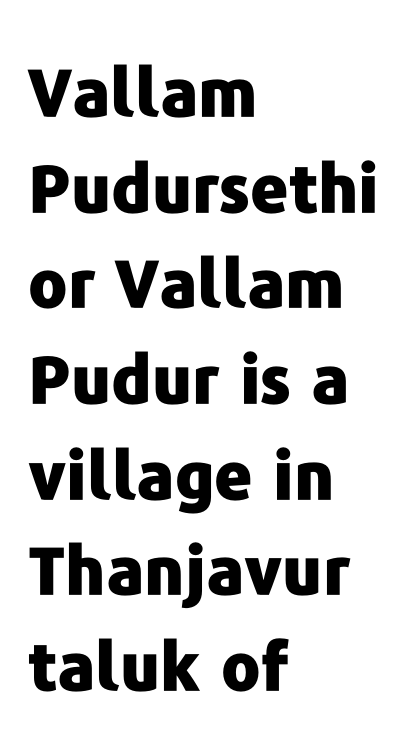
Q: Is the text bold? A: Yes.
Q: Is the text italic (slanted)? A: No, it is upright.
Q: Is the typeface a serif or a sans-serif typeface? A: Sans-serif.
Q: Is the text underlined? A: No.
Q: How is the paragraph aligned? A: Left-aligned.
Q: Is the spacing between letters normal or unusually wide? A: Normal.
Q: Is the spacing between lines tight, normal or loose? A: Normal.
Q: Width (condensed, normal, or wide)? A: Normal.
Q: Stroke contrast? A: Low.
Q: x-height? A: Medium.
Q: Monospaced? A: No.
